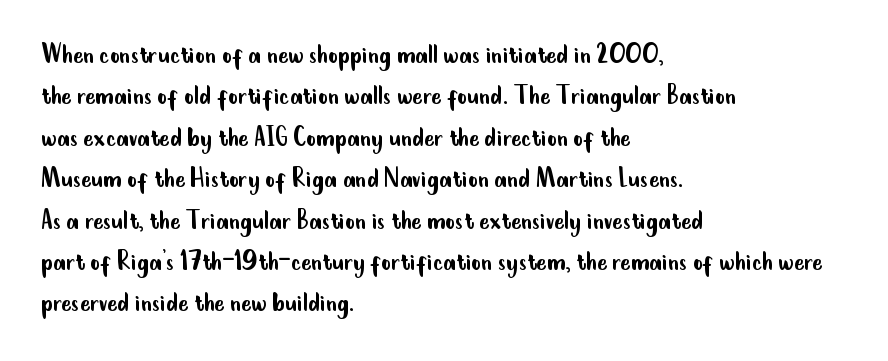
Q: Is the text bold? A: No.
Q: Is the text italic (slanted)? A: No, it is upright.
Q: Is the typeface a serif or a sans-serif typeface? A: Sans-serif.
Q: Is the text underlined? A: No.
Q: How is the paragraph aligned? A: Left-aligned.
Q: Is the spacing between letters normal or unusually wide? A: Normal.
Q: Is the spacing between lines tight, normal or loose? A: Normal.
Q: Width (condensed, normal, or wide)? A: Condensed.
Q: Stroke contrast? A: Low.
Q: x-height? A: Small.
Q: Monospaced? A: No.
